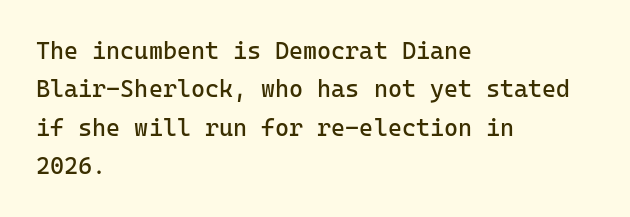
Plain, unruled lines of type. No heavy texture on the line: the type isn't bold. Look at the tracking — it's just the regular setting, nothing added. The axis of the letterforms is exactly vertical. The rows are spaced the way most documents space them.
